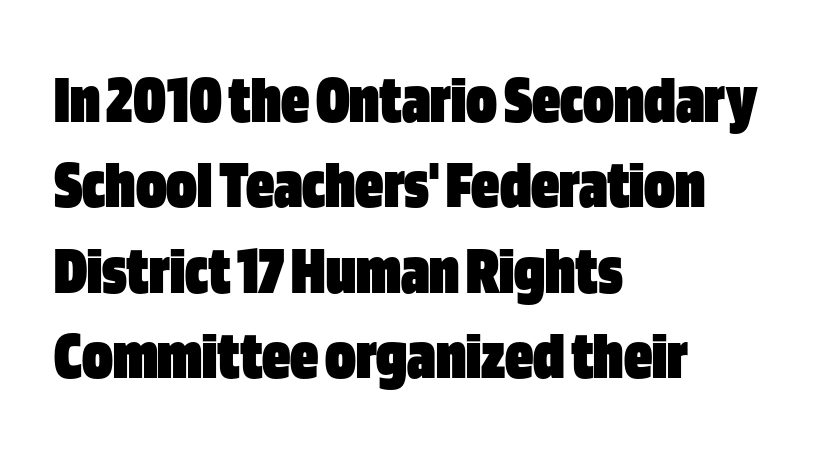
The passage is arranged the way most books set body copy — flush left. Each row of text sits above clean, open space. The type is set solid horizontally, with unmodified tracking. Each letter keeps its own natural width here, so spacing adapts to shape. Every character sits straight up, as roman type does. Is this a sans? Yes — the strokes have no serifs.
